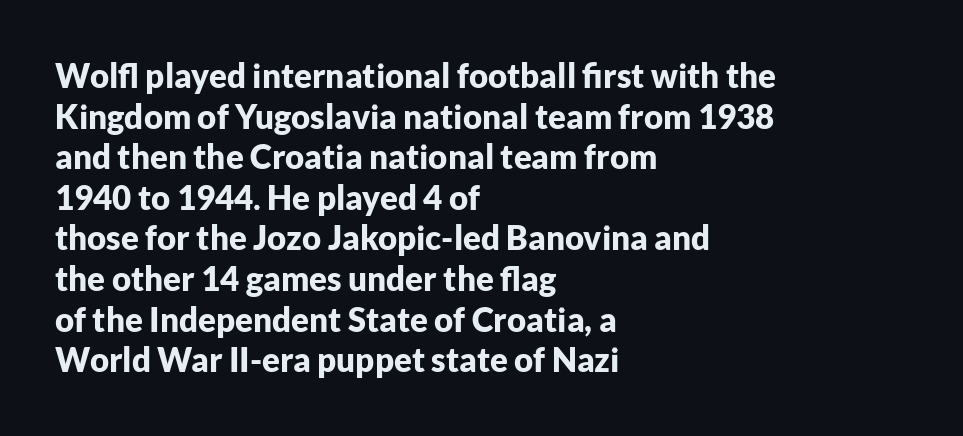
Q: Is the text bold? A: Yes.
Q: Is the text italic (slanted)? A: No, it is upright.
Q: Is the typeface a serif or a sans-serif typeface? A: Sans-serif.
Q: Is the text underlined? A: No.
Q: How is the paragraph aligned? A: Left-aligned.
Q: Is the spacing between letters normal or unusually wide? A: Normal.
Q: Width (condensed, normal, or wide)? A: Normal.
Q: Stroke contrast? A: Low.
Q: x-height? A: Medium.
Q: Monospaced? A: No.
